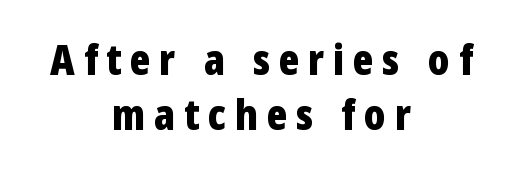
{"serif": "no", "italic": "no", "bold": "yes", "weight": "bold", "width": "condensed", "stroke_contrast": "low", "x_height": "medium", "monospaced": "no", "underline": "no", "align": "center", "line_spacing": "normal", "line_spacing_ratio": 1.29, "letter_spacing": "wide", "letter_spacing_em": 0.2, "glyph_px": 43}
